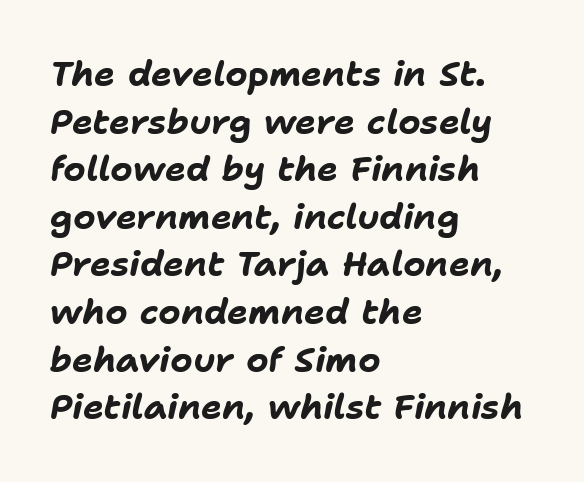
The image shows 35 px bold type, italic (leaning right); set left-aligned, normal line spacing (1.36x), normal letter spacing, not underlined; low stroke contrast and a medium x-height.
